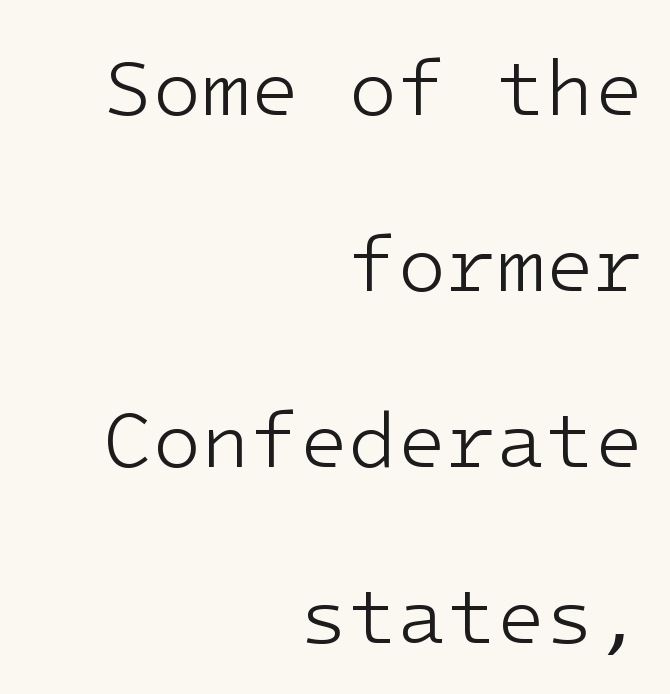
The image shows 80 px light sans-serif type, upright; set right-aligned, loose line spacing (2.2x), normal letter spacing, not underlined; low stroke contrast and a medium x-height.
